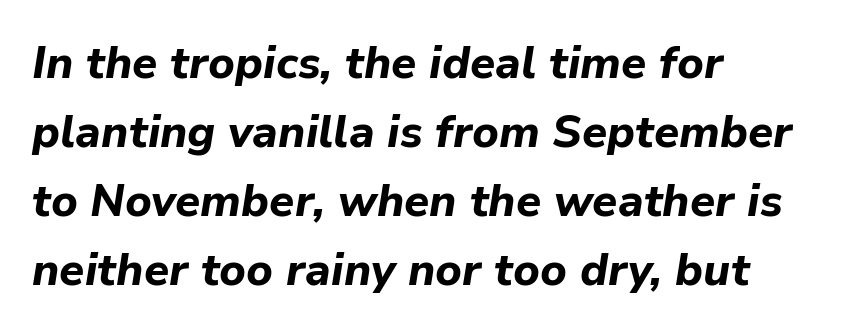
Q: Is the text bold? A: Yes.
Q: Is the text italic (slanted)? A: Yes, it leans right by about 9 degrees.
Q: Is the text underlined? A: No.
Q: How is the paragraph aligned? A: Left-aligned.
Q: Is the spacing between letters normal or unusually wide? A: Normal.
Q: Is the spacing between lines tight, normal or loose? A: Normal.
Q: Width (condensed, normal, or wide)? A: Normal.
Q: Stroke contrast? A: Low.
Q: x-height? A: Medium.
Q: Monospaced? A: No.
